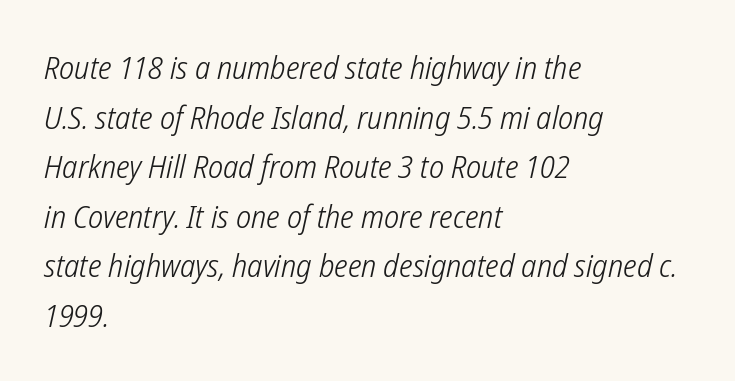
Each line starts at the same left margin while the right side varies. How are the letters spaced? Ordinarily, with no added tracking. The rows are spaced the way most documents space them. Letters have the restrained weight of plain body copy at most. You can tell from the bare stems that sans-serif type was used.
